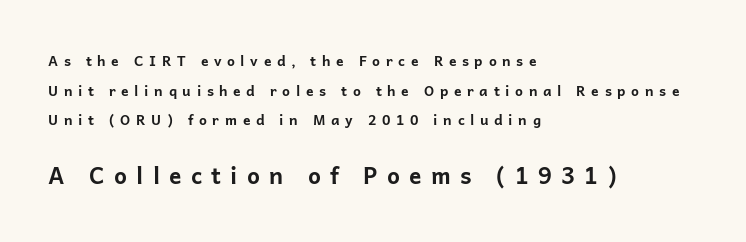
The image shows 23 px bold type, upright; set left-aligned, loose line spacing (2.12x), unusually wide letter spacing (+0.4 em), not underlined; the second (bottom) block is 1.64x larger.
